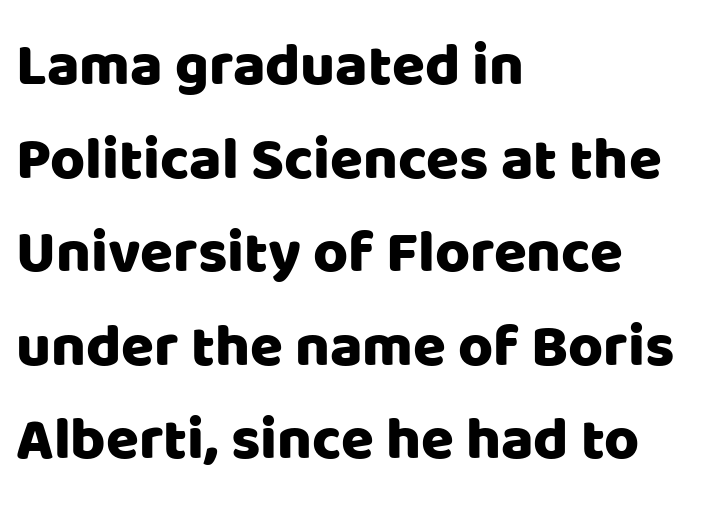
Decoration check: the copy has no underline. A sans-serif font was chosen for this passage. Quick note: interline space is typical. The axis of the letterforms is exactly vertical. You could not count columns in this text — the font is proportionally spaced. Each word holds together tightly as a unit, with standard inter-letter gaps.
